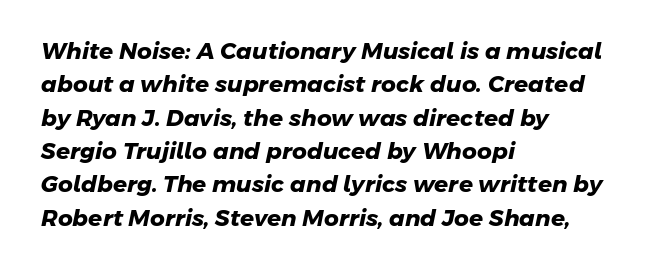
Q: Is the text bold? A: Yes.
Q: Is the text underlined? A: No.
Q: How is the paragraph aligned? A: Left-aligned.
Q: Is the spacing between letters normal or unusually wide? A: Normal.
Q: Is the spacing between lines tight, normal or loose? A: Normal.
